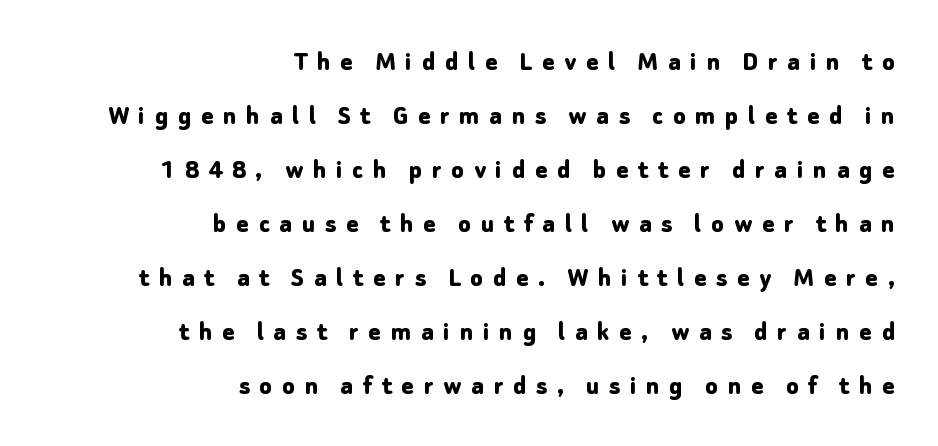
The text block is weighted toward the right margin, trailing off unevenly leftward. Every stem runs plumb, perpendicular to the baseline. The zone under the glyphs is completely vacant. The letters are bold, with thick, heavy strokes. Between one letter and the next there's a generous, obvious gap.
